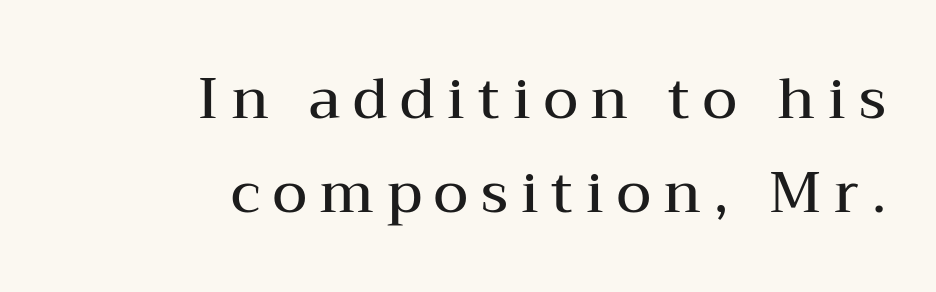
{"serif": "yes", "italic": "no", "bold": "semi", "weight": "semibold", "width": "wide", "stroke_contrast": "medium", "x_height": "medium", "monospaced": "no", "underline": "no", "align": "right", "line_spacing": "normal", "line_spacing_ratio": 1.67, "letter_spacing": "wide", "letter_spacing_em": 0.23, "glyph_px": 56}
